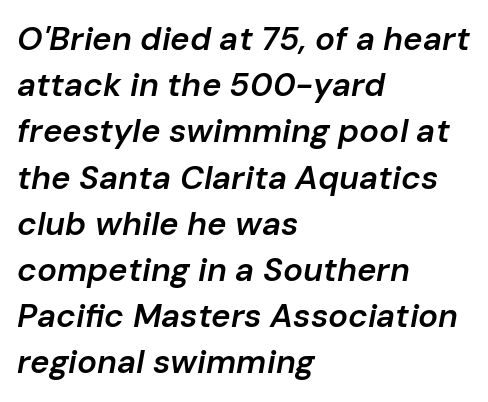
How heavy is the stroke? Medium-heavy — a semibold, shy of bold. The passage shown has conventional tracking throughout. Glance below the letters and you will spot only blank space. Style check: oblique. Is the block centered? No — it sits flush against the left margin. A typesetter would call this proportional, since set widths differ per character.
